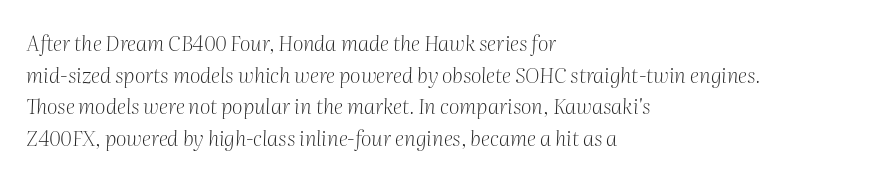
{"italic": "yes", "lean": "right", "slant_degrees": 2, "bold": "no", "underline": "no", "align": "left", "line_spacing": "normal", "line_spacing_ratio": 1.51, "letter_spacing": "normal", "letter_spacing_em": 0.0, "glyph_px": 21}
